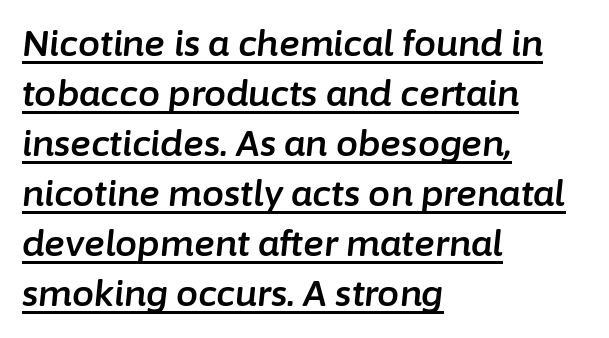
{"italic": "yes", "lean": "right", "slant_degrees": 6, "width": "normal", "stroke_contrast": "low", "x_height": "medium", "monospaced": "no", "underline": "yes", "align": "left", "line_spacing": "normal", "line_spacing_ratio": 1.43, "letter_spacing": "normal", "letter_spacing_em": 0.0, "glyph_px": 35}
